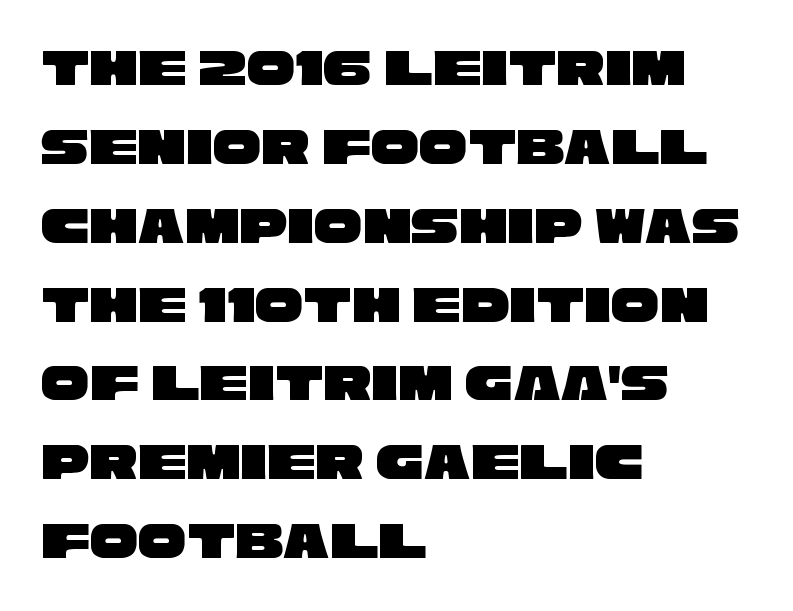
The typesetter chose a ragged-right arrangement here. Regarding serifs, this sample does without them. Here the glyphs are tracked normally, forming tight word shapes. The string is rendered with underlining switched off. The designer left line spacing at the default. The passage shown is typed in a proportional face where columns would drift.
